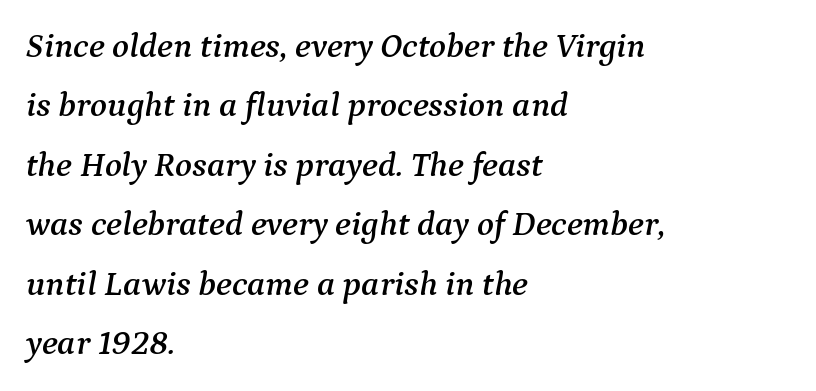
Q: Is the text italic (slanted)? A: Yes, it leans right by about 9 degrees.
Q: Is the typeface a serif or a sans-serif typeface? A: Serif.
Q: Is the text underlined? A: No.
Q: How is the paragraph aligned? A: Left-aligned.
Q: Is the spacing between letters normal or unusually wide? A: Normal.
Q: Is the spacing between lines tight, normal or loose? A: Normal.
Q: Width (condensed, normal, or wide)? A: Normal.
Q: Stroke contrast? A: Medium.
Q: x-height? A: Medium.
Q: Monospaced? A: No.
